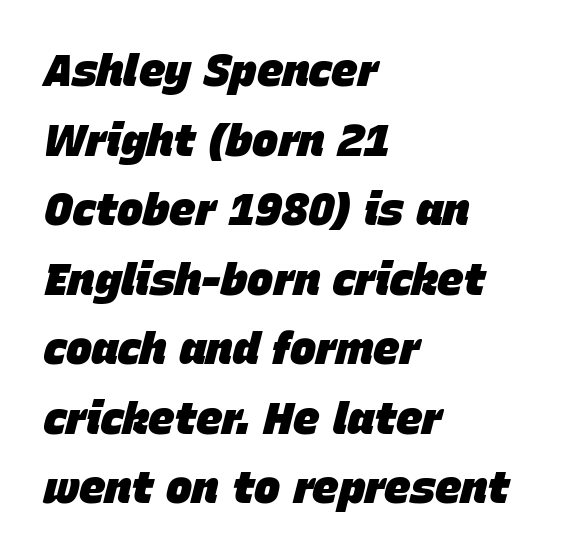
The image shows 44 px heavy type, italic (leaning right); set left-aligned, normal line spacing (1.58x), normal letter spacing, not underlined; low stroke contrast and a large x-height.
